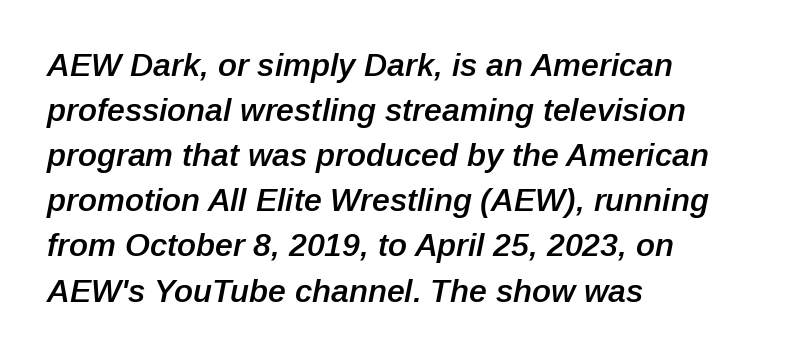
Q: Is the text bold? A: Semi-bold.
Q: Is the text italic (slanted)? A: Yes, it leans right by about 12 degrees.
Q: Is the text underlined? A: No.
Q: How is the paragraph aligned? A: Left-aligned.
Q: Is the spacing between letters normal or unusually wide? A: Normal.
Q: Is the spacing between lines tight, normal or loose? A: Normal.
Q: Width (condensed, normal, or wide)? A: Normal.
Q: Stroke contrast? A: Low.
Q: x-height? A: Medium.
Q: Monospaced? A: No.
